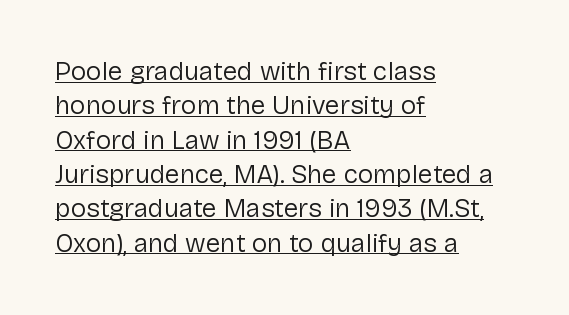
The image shows 26 px text type, upright; set left-aligned, normal line spacing (1.32x), normal letter spacing, underlined.
